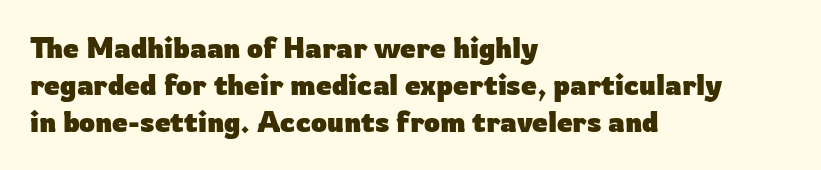
{"serif": "no", "italic": "no", "bold": "yes", "weight": "heavy", "width": "normal", "stroke_contrast": "low", "x_height": "medium", "monospaced": "no", "underline": "no", "align": "left", "line_spacing": "normal", "line_spacing_ratio": 1.33, "letter_spacing": "normal", "letter_spacing_em": 0.0, "glyph_px": 28}
